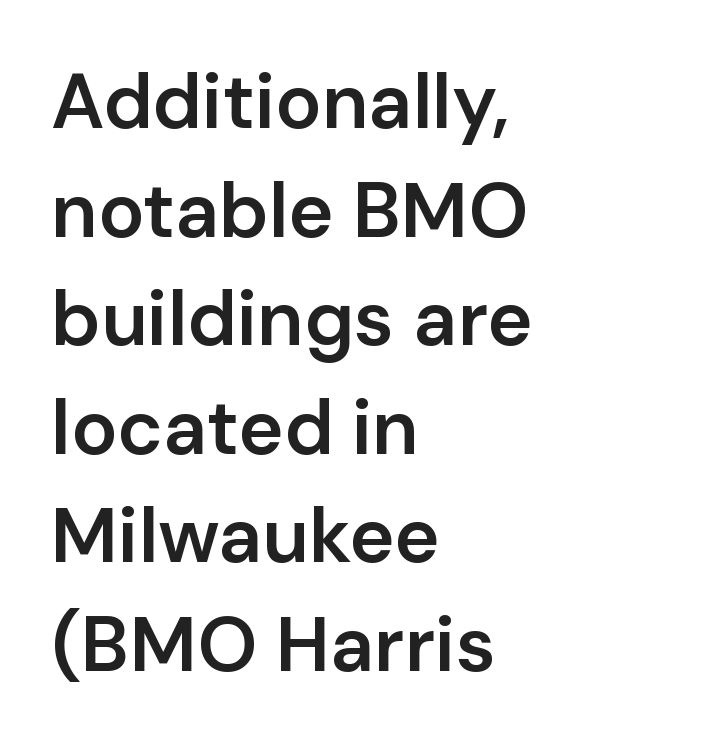
This sample uses a sans-serif face. Honestly, there is no underline to notice here at all. Default kerning and tracking; the words read as compact shapes. Italic? Not at all — the glyphs are vertical.
